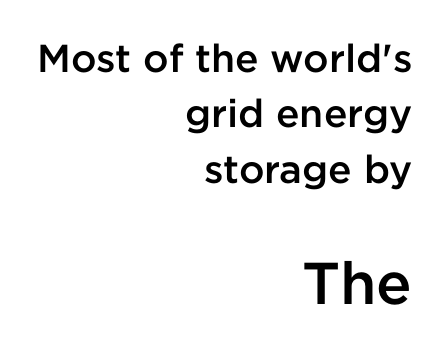
Q: Is the text bold? A: Semi-bold.
Q: Is the text italic (slanted)? A: No, it is upright.
Q: Is the typeface a serif or a sans-serif typeface? A: Sans-serif.
Q: Is the text underlined? A: No.
Q: How is the paragraph aligned? A: Right-aligned.
Q: Is the spacing between letters normal or unusually wide? A: Normal.
Q: Is the spacing between lines tight, normal or loose? A: Normal.
Q: Which block of text is set in a larger size, the first (top) or the second (bottom)? A: The second (bottom) one.
Q: Width (condensed, normal, or wide)? A: Normal.
Q: Stroke contrast? A: Low.
Q: x-height? A: Medium.
Q: Monospaced? A: No.
